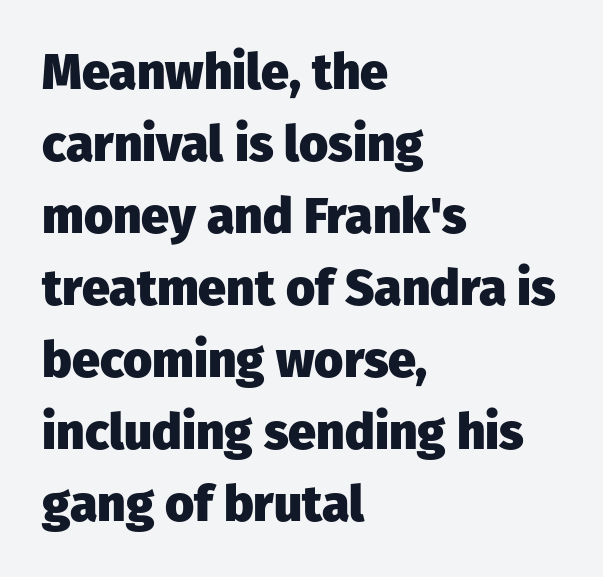
{"serif": "no", "italic": "no", "bold": "yes", "weight": "heavy", "width": "normal", "stroke_contrast": "low", "x_height": "medium", "monospaced": "no", "underline": "no", "align": "left", "line_spacing": "normal", "line_spacing_ratio": 1.44, "letter_spacing": "normal", "letter_spacing_em": 0.0, "glyph_px": 50}
